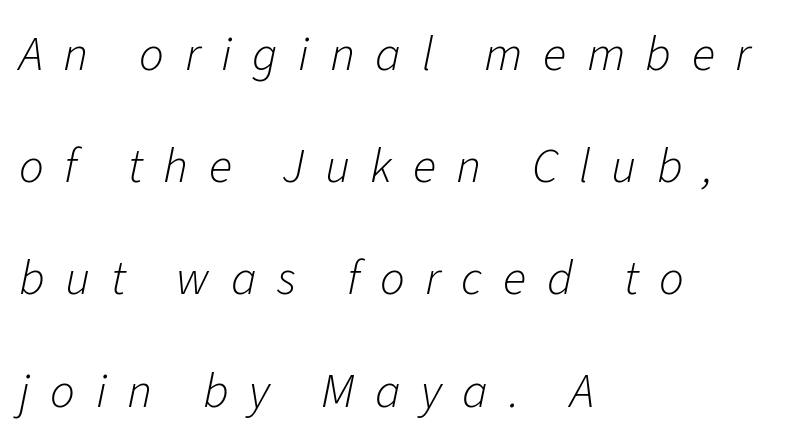
Q: Is the text bold? A: No.
Q: Is the text italic (slanted)? A: Yes, it leans right by about 11 degrees.
Q: Is the text underlined? A: No.
Q: How is the paragraph aligned? A: Left-aligned.
Q: Is the spacing between letters normal or unusually wide? A: Unusually wide.
Q: Is the spacing between lines tight, normal or loose? A: Loose.
Q: Width (condensed, normal, or wide)? A: Normal.
Q: Stroke contrast? A: Low.
Q: x-height? A: Medium.
Q: Monospaced? A: No.
